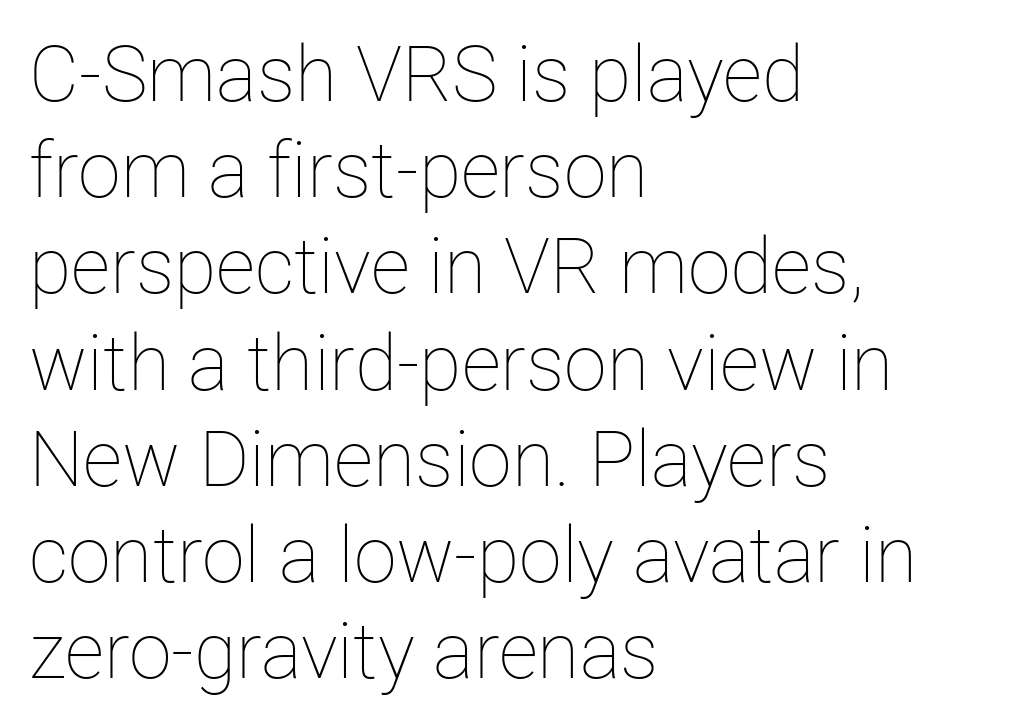
A typesetter would call this zero additional tracking. A light-to-regular cut is what we see here. Check under the words: just untouched page. One glance says typical: line gaps are just what's usual. Leftover space on each line is placed entirely after the last word. Do the letters lean? They stand straight.
